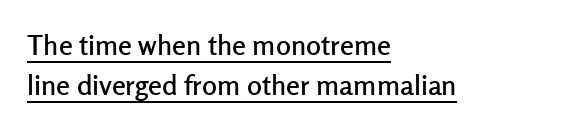
Classification — sans serif. This rendering features underlined lettering. A student would call this left alignment; a typographer would say flush left, rag right. Notice how the stems are strictly vertical — no italics here. The passage shown is typed in a proportional face where columns would drift.
